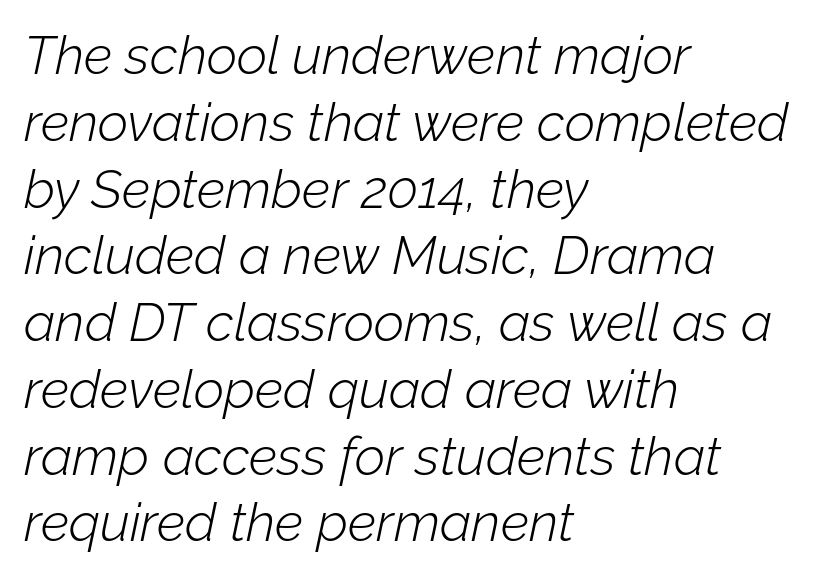
{"italic": "yes", "lean": "right", "slant_degrees": 12, "bold": "no", "weight": "light", "width": "normal", "stroke_contrast": "low", "x_height": "medium", "monospaced": "no", "underline": "no", "align": "left", "line_spacing": "normal", "line_spacing_ratio": 1.26, "letter_spacing": "normal", "letter_spacing_em": 0.0, "glyph_px": 53}
